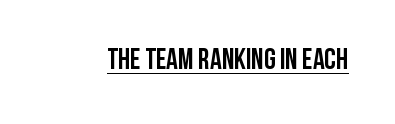
The image shows 29 px semibold, condensed sans-serif type, upright; set normal letter spacing, underlined; low stroke contrast and a large x-height.
